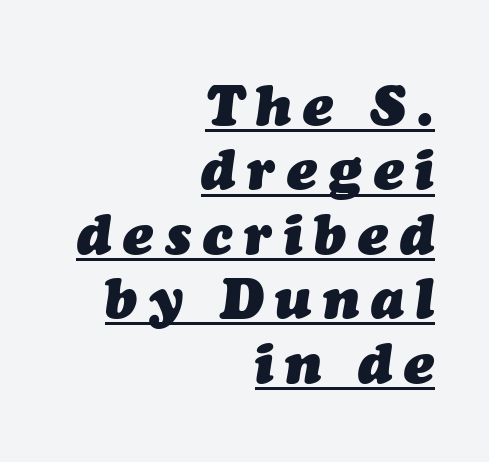
The image shows 56 px heavy type, italic (leaning right); set right-aligned, tight line spacing (1.15x), unusually wide letter spacing (+0.21 em), underlined; medium stroke contrast and a medium x-height.
